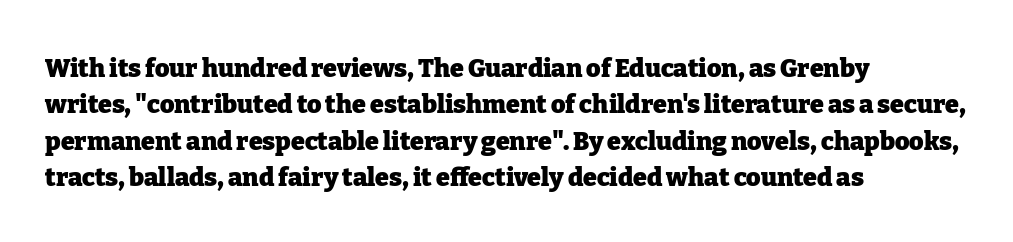
Q: Is the text bold? A: Yes.
Q: Is the text italic (slanted)? A: No, it is upright.
Q: Is the text underlined? A: No.
Q: How is the paragraph aligned? A: Left-aligned.
Q: Is the spacing between letters normal or unusually wide? A: Normal.
Q: Is the spacing between lines tight, normal or loose? A: Normal.
